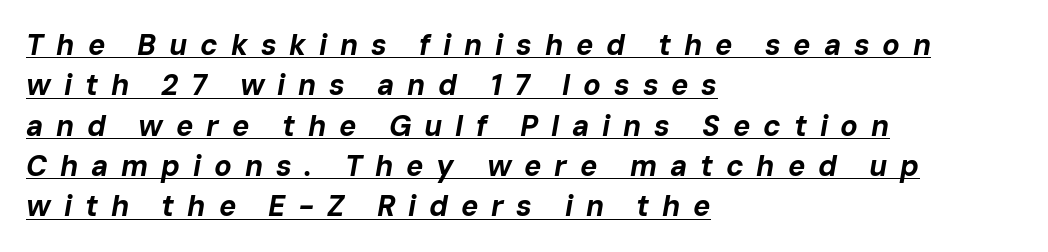
{"italic": "yes", "lean": "right", "slant_degrees": 10, "bold": "yes", "weight": "bold", "width": "normal", "stroke_contrast": "low", "x_height": "medium", "monospaced": "no", "underline": "yes", "align": "left", "line_spacing": "normal", "line_spacing_ratio": 1.39, "letter_spacing": "wide", "letter_spacing_em": 0.44, "glyph_px": 29}
